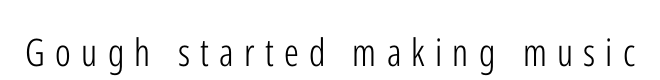
The image shows 38 px light, condensed sans-serif type, upright; set unusually wide letter spacing (+0.27 em), not underlined; low stroke contrast and a medium x-height.
